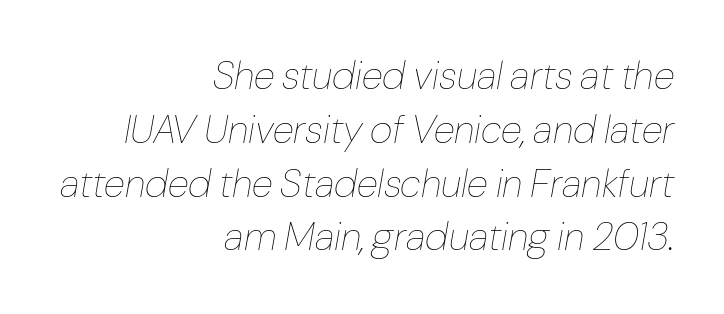
The whole block is typeset with a tilt. Plain, unruled lines of type. The compositor pushed each line to the right boundary. Stems here are at most as thick as an everyday book face. Successive baselines arrive at the customary interval. Think of a printed novel: that variable character pitch is what you see here.
